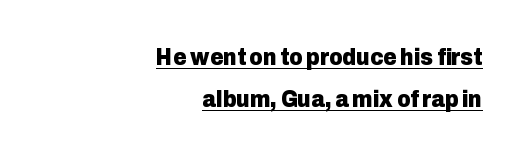
{"italic": "no", "bold": "yes", "underline": "yes", "align": "right", "line_spacing_ratio": 1.84, "letter_spacing": "normal", "letter_spacing_em": 0.0, "glyph_px": 23}
